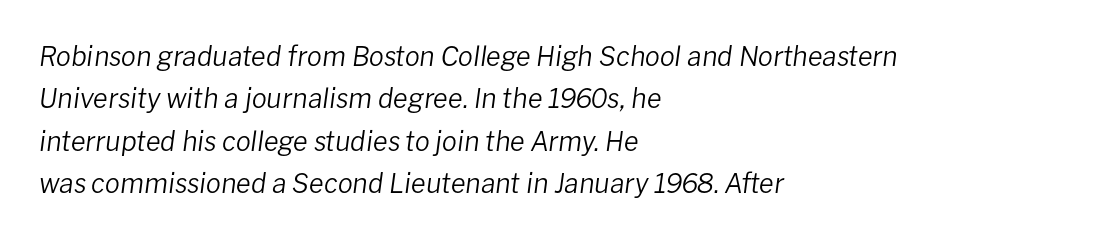
Q: Is the text bold? A: No.
Q: Is the text italic (slanted)? A: Yes, it leans right by about 8 degrees.
Q: Is the text underlined? A: No.
Q: How is the paragraph aligned? A: Left-aligned.
Q: Is the spacing between letters normal or unusually wide? A: Normal.
Q: Is the spacing between lines tight, normal or loose? A: Normal.
